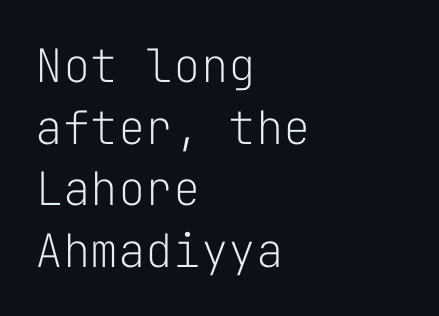
Q: Is the text bold? A: No.
Q: Is the text italic (slanted)? A: No, it is upright.
Q: Is the typeface a serif or a sans-serif typeface? A: Sans-serif.
Q: Is the text underlined? A: No.
Q: How is the paragraph aligned? A: Left-aligned.
Q: Is the spacing between letters normal or unusually wide? A: Normal.
Q: Is the spacing between lines tight, normal or loose? A: Normal.
Q: Width (condensed, normal, or wide)? A: Normal.
Q: Stroke contrast? A: Low.
Q: x-height? A: Medium.
Q: Monospaced? A: Yes.
